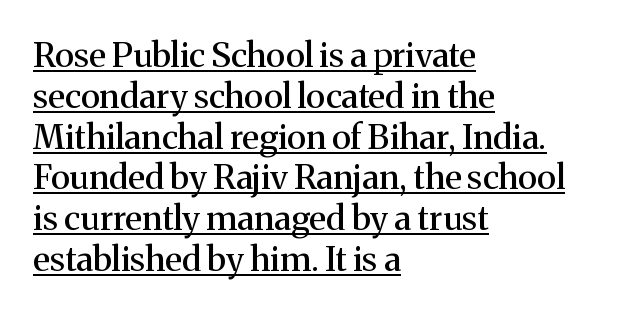
In terms of posture, this sample is upright. Every row of glyphs begins at an identical x-position on the left. Each letter keeps its own natural width here, so spacing adapts to shape. The specimen includes a rule beneath the text block's lines.
